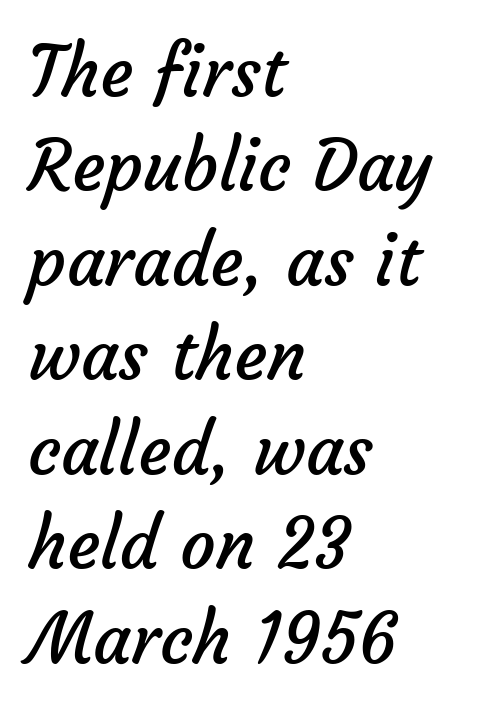
Q: Is the text bold? A: No.
Q: Is the typeface a serif or a sans-serif typeface? A: Sans-serif.
Q: Is the text underlined? A: No.
Q: How is the paragraph aligned? A: Left-aligned.
Q: Is the spacing between letters normal or unusually wide? A: Normal.
Q: Is the spacing between lines tight, normal or loose? A: Normal.
Q: Width (condensed, normal, or wide)? A: Normal.
Q: Stroke contrast? A: Low.
Q: x-height? A: Medium.
Q: Monospaced? A: No.
